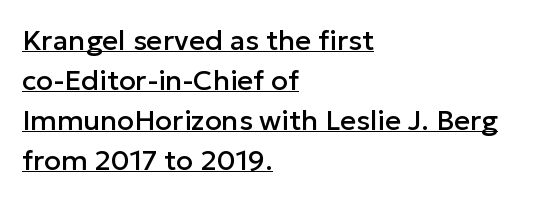
The image shows 28 px sans-serif type, upright; set left-aligned, normal line spacing (1.43x), normal letter spacing, underlined; low stroke contrast and a medium x-height.
